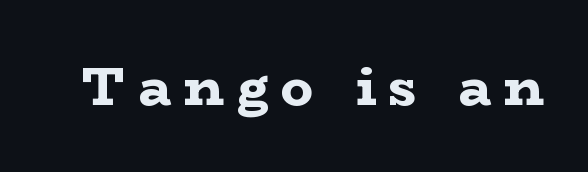
{"serif": "yes", "italic": "no", "bold": "yes", "weight": "bold", "width": "wide", "stroke_contrast": "low", "x_height": "medium", "monospaced": "no", "underline": "no", "letter_spacing": "wide", "letter_spacing_em": 0.24, "glyph_px": 54}
